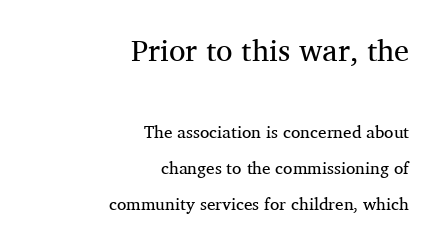
Q: Is the text bold? A: No.
Q: Is the text italic (slanted)? A: No, it is upright.
Q: Is the typeface a serif or a sans-serif typeface? A: Serif.
Q: Is the text underlined? A: No.
Q: How is the paragraph aligned? A: Right-aligned.
Q: Is the spacing between letters normal or unusually wide? A: Normal.
Q: Is the spacing between lines tight, normal or loose? A: Loose.
Q: Which block of text is set in a larger size, the first (top) or the second (bottom)? A: The first (top) one.
Q: Width (condensed, normal, or wide)? A: Normal.
Q: Stroke contrast? A: Medium.
Q: x-height? A: Medium.
Q: Monospaced? A: No.
